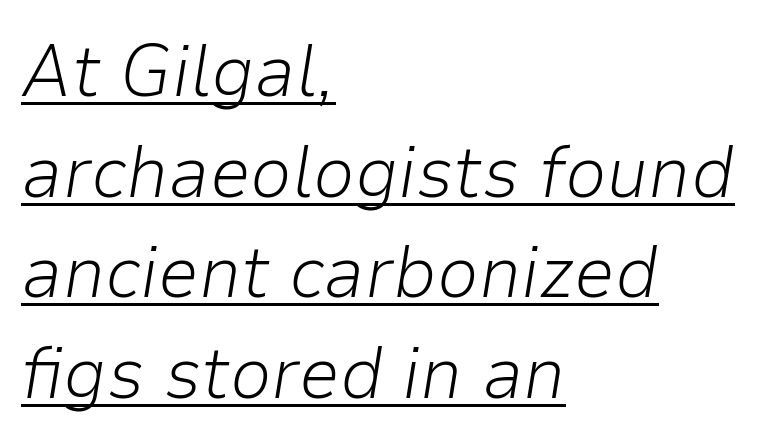
Q: Is the text bold? A: No.
Q: Is the text italic (slanted)? A: Yes, it leans right by about 9 degrees.
Q: Is the text underlined? A: Yes.
Q: How is the paragraph aligned? A: Left-aligned.
Q: Is the spacing between letters normal or unusually wide? A: Normal.
Q: Is the spacing between lines tight, normal or loose? A: Normal.
Q: Width (condensed, normal, or wide)? A: Normal.
Q: Stroke contrast? A: Low.
Q: x-height? A: Medium.
Q: Monospaced? A: No.
